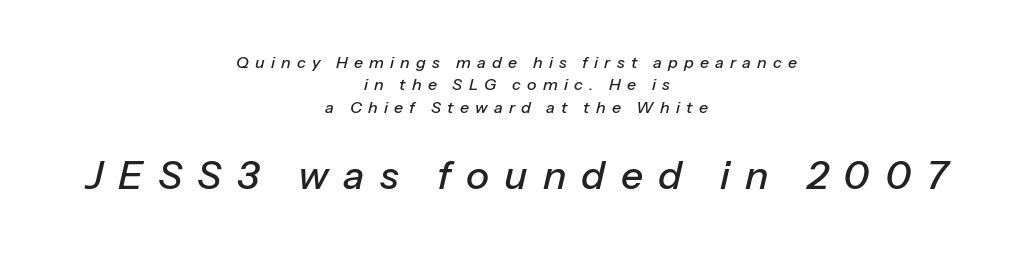
Q: Is the text italic (slanted)? A: Yes, it leans right by about 13 degrees.
Q: Is the text underlined? A: No.
Q: How is the paragraph aligned? A: Centered.
Q: Is the spacing between letters normal or unusually wide? A: Unusually wide.
Q: Is the spacing between lines tight, normal or loose? A: Normal.
Q: Which block of text is set in a larger size, the first (top) or the second (bottom)? A: The second (bottom) one.
Q: Width (condensed, normal, or wide)? A: Normal.
Q: Stroke contrast? A: Low.
Q: x-height? A: Medium.
Q: Monospaced? A: No.
